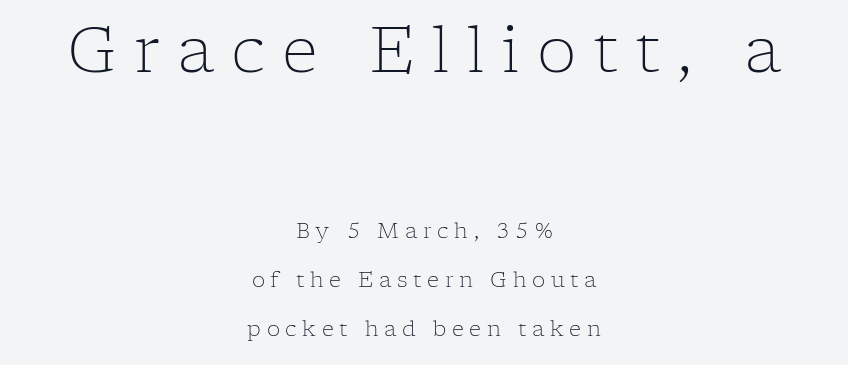
Q: Is the text bold? A: No.
Q: Is the text italic (slanted)? A: No, it is upright.
Q: Is the typeface a serif or a sans-serif typeface? A: Serif.
Q: Is the text underlined? A: No.
Q: How is the paragraph aligned? A: Centered.
Q: Is the spacing between letters normal or unusually wide? A: Unusually wide.
Q: Is the spacing between lines tight, normal or loose? A: Loose.
Q: Which block of text is set in a larger size, the first (top) or the second (bottom)? A: The first (top) one.
Q: Width (condensed, normal, or wide)? A: Normal.
Q: Stroke contrast? A: Low.
Q: x-height? A: Medium.
Q: Monospaced? A: No.
